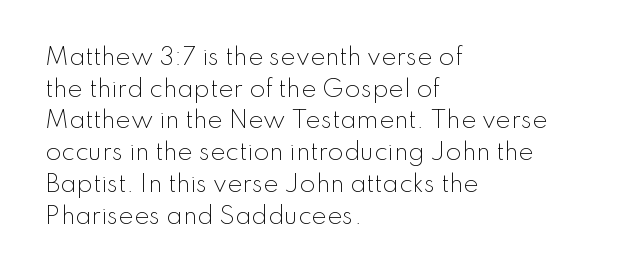
{"italic": "no", "bold": "no", "underline": "no", "align": "left", "line_spacing": "normal", "line_spacing_ratio": 1.38, "letter_spacing": "normal", "letter_spacing_em": 0.0, "glyph_px": 23}
